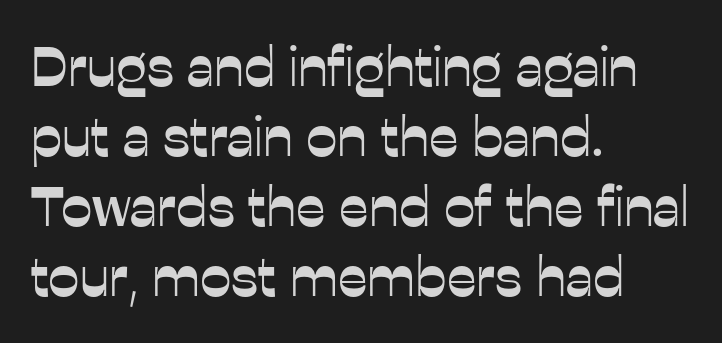
Q: Is the text italic (slanted)? A: No, it is upright.
Q: Is the typeface a serif or a sans-serif typeface? A: Sans-serif.
Q: Is the text underlined? A: No.
Q: How is the paragraph aligned? A: Left-aligned.
Q: Is the spacing between letters normal or unusually wide? A: Normal.
Q: Is the spacing between lines tight, normal or loose? A: Normal.
Q: Width (condensed, normal, or wide)? A: Normal.
Q: Stroke contrast? A: Low.
Q: x-height? A: Medium.
Q: Monospaced? A: No.
